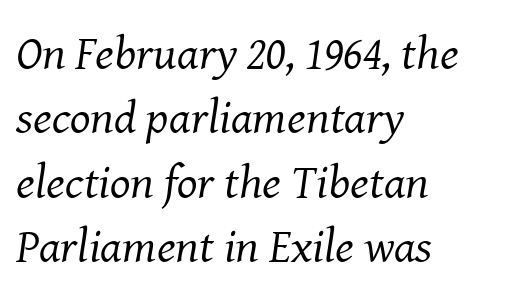
{"serif": "yes", "italic": "yes", "lean": "right", "slant_degrees": 8, "bold": "no", "weight": "regular", "width": "normal", "stroke_contrast": "medium", "x_height": "medium", "monospaced": "no", "underline": "no", "align": "left", "line_spacing": "normal", "line_spacing_ratio": 1.34, "letter_spacing": "normal", "letter_spacing_em": 0.0, "glyph_px": 48}
